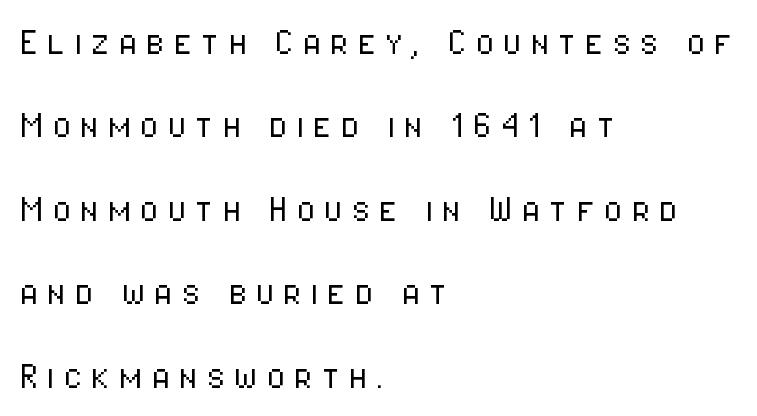
The image shows 43 px light, condensed sans-serif type, upright; set left-aligned, loose line spacing (1.94x), unusually wide letter spacing (+0.2 em), not underlined; low stroke contrast and a medium x-height.
